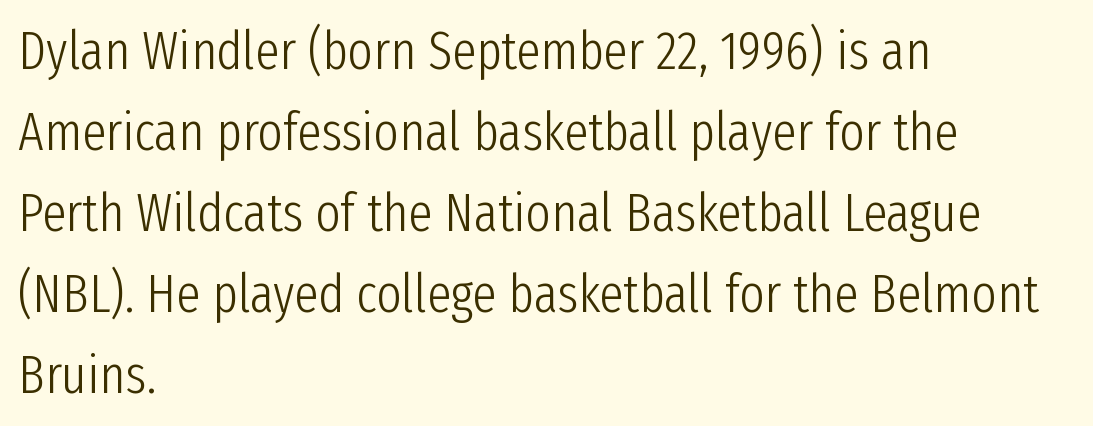
Vertical spacing — default. Honestly, there is no underline to notice here at all. Ascenders rise straight up at ninety degrees. Check where the strokes stop: nothing finishes them off — pure sans.
